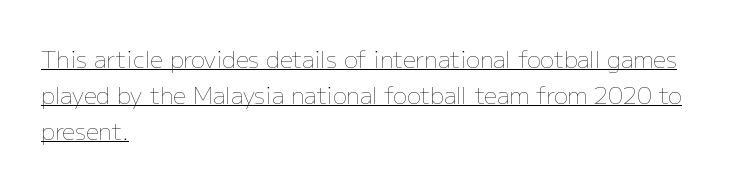
The image shows 23 px text type, upright; set left-aligned, normal line spacing (1.56x), normal letter spacing, underlined.
